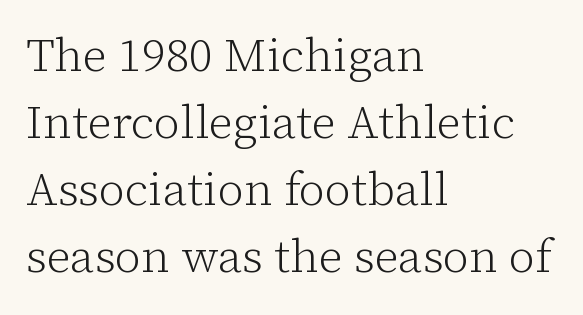
The rendering uses natural spacing where letterforms have individual widths. Underline: absent. The rendering keeps characters at their native spacing. Small tapered or slab feet sit at the stroke ends, so this counts as serif. Vertically, the passage feels balanced, rows spaced as you'd expect. No letter is thick-stroked: the sample isn't bold.
